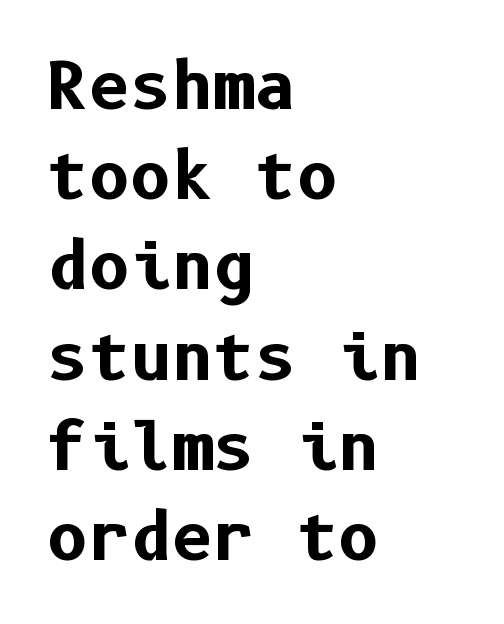
Serifs: no, the terminals of the letterforms are clean. Is the letter spacing exaggerated? No — it looks like the ordinary default. The glyphs are unaccompanied by any horizontal stroke below them. How would I describe the line gaps? Plain and ordinary. The lettering holds an erect, upright posture throughout. Look at the stroke-to-counter ratio: heavy, a bold.
